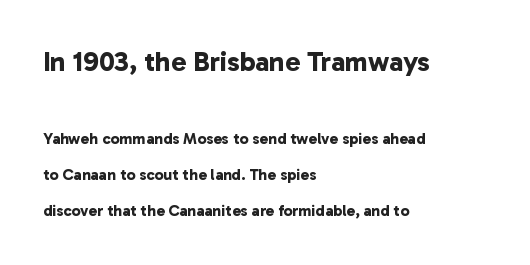
The image shows 28 px bold sans-serif type; set left-aligned, loose line spacing (2.25x), normal letter spacing, not underlined; the first (top) block is 1.75x larger; low stroke contrast and a medium x-height.
